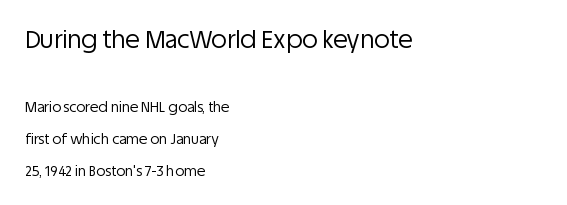
Q: Is the text bold? A: No.
Q: Is the text italic (slanted)? A: No, it is upright.
Q: Is the text underlined? A: No.
Q: How is the paragraph aligned? A: Left-aligned.
Q: Is the spacing between letters normal or unusually wide? A: Normal.
Q: Is the spacing between lines tight, normal or loose? A: Loose.
Q: Which block of text is set in a larger size, the first (top) or the second (bottom)? A: The first (top) one.
